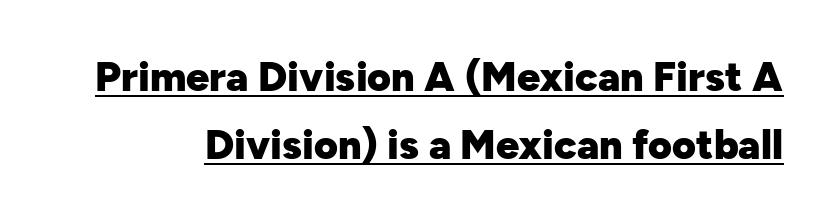
{"serif": "no", "italic": "no", "bold": "yes", "weight": "heavy", "width": "normal", "stroke_contrast": "low", "x_height": "medium", "monospaced": "no", "underline": "yes", "line_spacing": "normal", "line_spacing_ratio": 1.65, "letter_spacing": "normal", "letter_spacing_em": 0.0, "glyph_px": 41}
